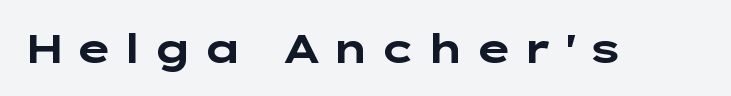
{"serif": "no", "italic": "no", "bold": "yes", "weight": "bold", "width": "wide", "stroke_contrast": "low", "x_height": "medium", "underline": "no", "letter_spacing": "wide", "letter_spacing_em": 0.22, "glyph_px": 40}
